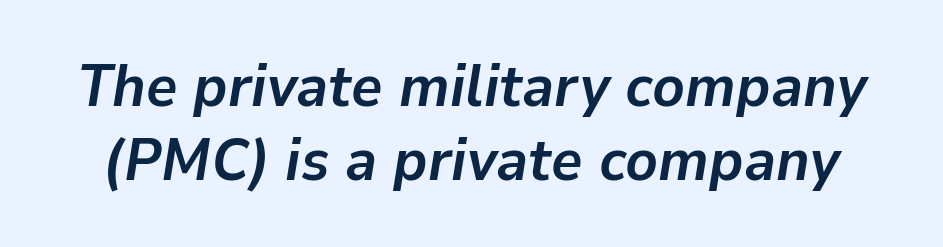
Q: Is the text bold? A: Yes.
Q: Is the text italic (slanted)? A: Yes, it leans right by about 9 degrees.
Q: Is the text underlined? A: No.
Q: Is the spacing between letters normal or unusually wide? A: Normal.
Q: Width (condensed, normal, or wide)? A: Normal.
Q: Stroke contrast? A: Low.
Q: x-height? A: Medium.
Q: Monospaced? A: No.
